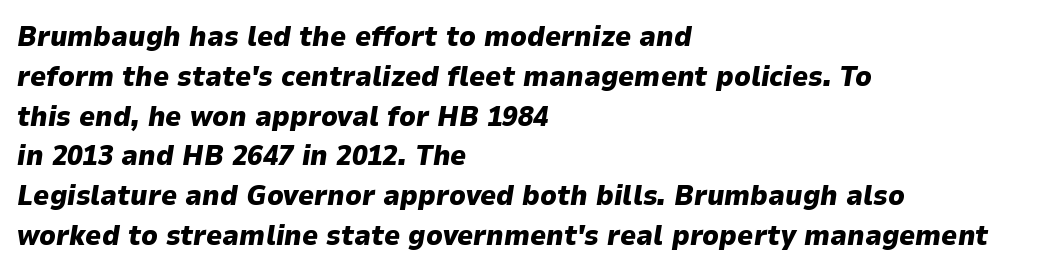
The image shows 28 px heavy type, italic (leaning right); set left-aligned, normal line spacing (1.42x), normal letter spacing, not underlined; low stroke contrast and a medium x-height.
